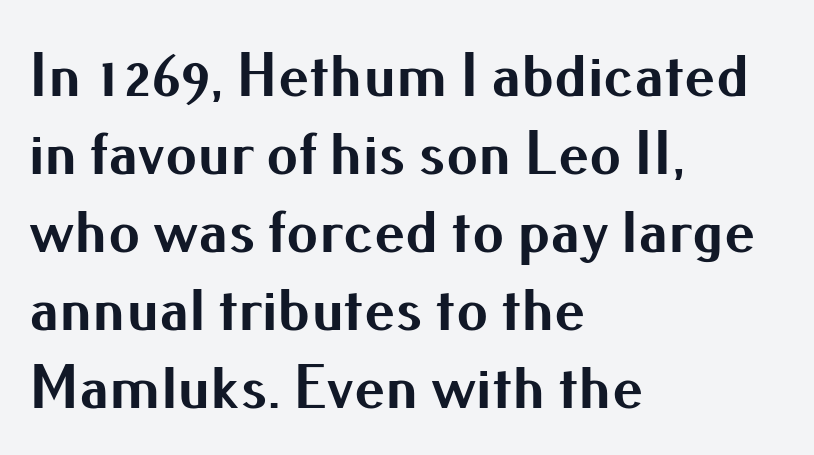
The image shows 63 px bold sans-serif type, upright; set left-aligned, line spacing 1.24x, normal letter spacing, not underlined; medium stroke contrast and a small x-height.
